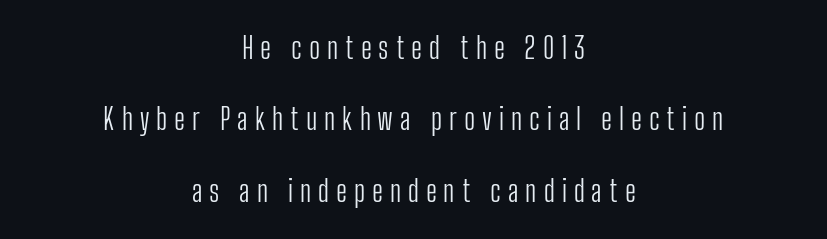
{"serif": "no", "italic": "no", "bold": "no", "weight": "light", "width": "condensed", "stroke_contrast": "low", "x_height": "medium", "monospaced": "no", "underline": "no", "align": "center", "line_spacing": "loose", "line_spacing_ratio": 2.46, "letter_spacing": "wide", "letter_spacing_em": 0.24, "glyph_px": 29}
